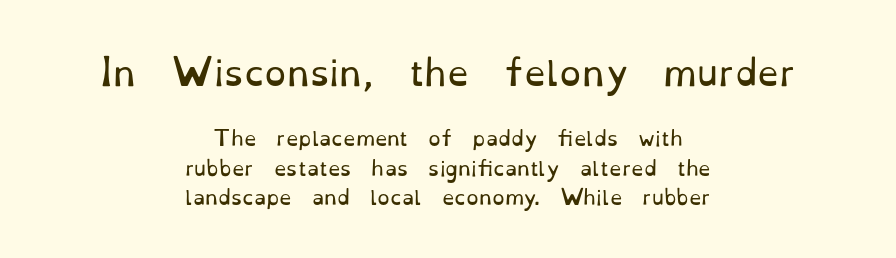
Q: Is the text bold? A: No.
Q: Is the text italic (slanted)? A: No, it is upright.
Q: Is the typeface a serif or a sans-serif typeface? A: Sans-serif.
Q: Is the text underlined? A: No.
Q: How is the paragraph aligned? A: Centered.
Q: Is the spacing between letters normal or unusually wide? A: Normal.
Q: Is the spacing between lines tight, normal or loose? A: Normal.
Q: Which block of text is set in a larger size, the first (top) or the second (bottom)? A: The first (top) one.
Q: Width (condensed, normal, or wide)? A: Normal.
Q: Stroke contrast? A: Low.
Q: x-height? A: Small.
Q: Monospaced? A: No.
